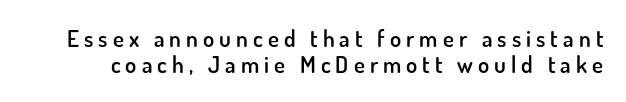
The image shows 23 px text type, upright; set tight line spacing (1.11x), unusually wide letter spacing (+0.22 em), not underlined.
